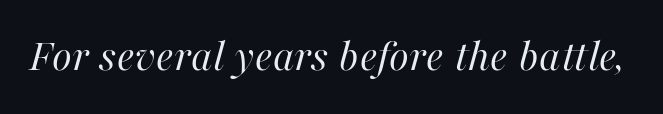
{"italic": "yes", "lean": "right", "slant_degrees": 16, "bold": "no", "weight": "regular", "width": "normal", "stroke_contrast": "high", "x_height": "medium", "monospaced": "no", "underline": "no", "letter_spacing": "normal", "letter_spacing_em": 0.0, "glyph_px": 46}
